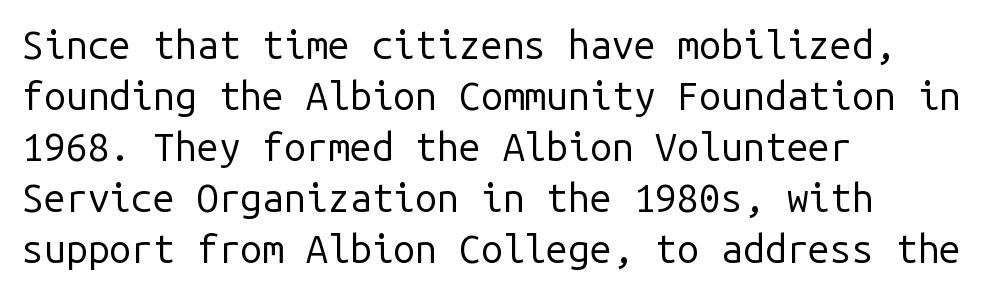
The image shows 39 px regular-weight sans-serif type, upright, monospaced; set left-aligned, normal line spacing (1.31x), normal letter spacing, not underlined; low stroke contrast and a medium x-height.
